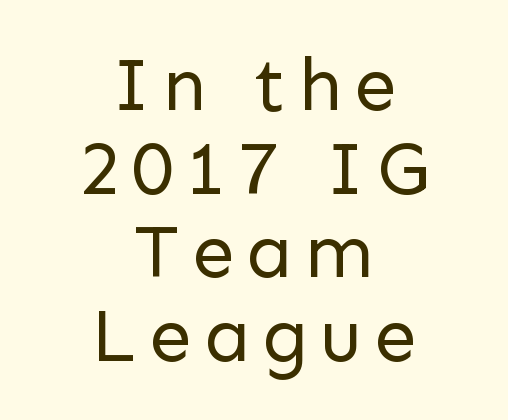
Q: Is the text bold? A: No.
Q: Is the text italic (slanted)? A: No, it is upright.
Q: Is the typeface a serif or a sans-serif typeface? A: Sans-serif.
Q: Is the text underlined? A: No.
Q: How is the paragraph aligned? A: Centered.
Q: Is the spacing between lines tight, normal or loose? A: Tight.
Q: Width (condensed, normal, or wide)? A: Normal.
Q: Stroke contrast? A: Low.
Q: x-height? A: Medium.
Q: Monospaced? A: No.
